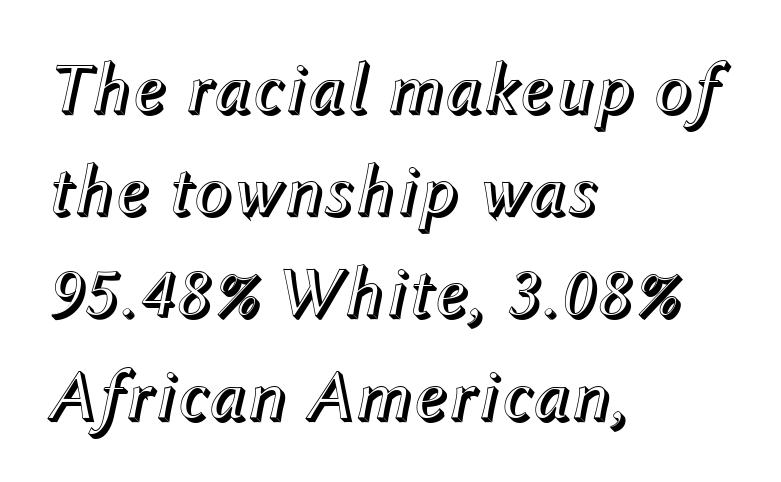
Q: Is the text italic (slanted)? A: Yes, it leans right by about 12 degrees.
Q: Is the text underlined? A: No.
Q: How is the paragraph aligned? A: Left-aligned.
Q: Is the spacing between letters normal or unusually wide? A: Normal.
Q: Is the spacing between lines tight, normal or loose? A: Normal.
Q: Width (condensed, normal, or wide)? A: Normal.
Q: x-height? A: Medium.
Q: Monospaced? A: No.
